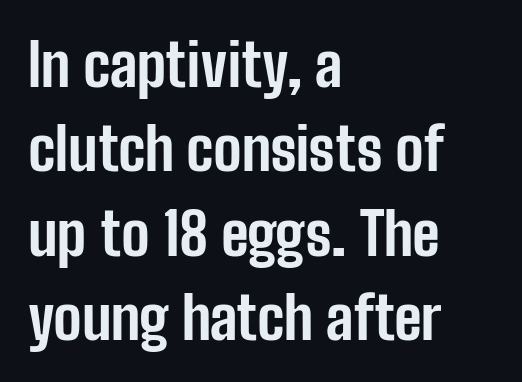
The image shows 59 px bold, condensed sans-serif type, upright; set left-aligned, normal line spacing (1.43x), normal letter spacing, not underlined; low stroke contrast and a medium x-height.
